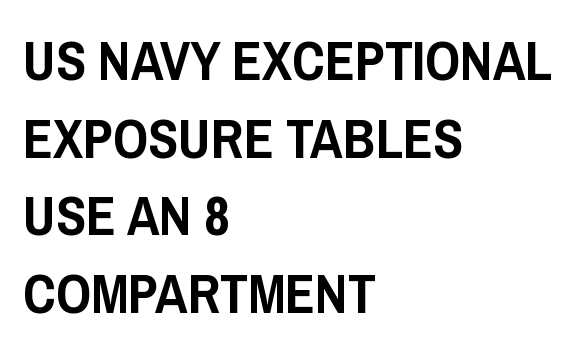
The image shows 55 px condensed sans-serif type, upright; set left-aligned, normal line spacing (1.41x), normal letter spacing, not underlined; low stroke contrast and a large x-height.
